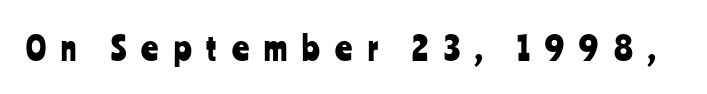
Q: Is the text italic (slanted)? A: No, it is upright.
Q: Is the typeface a serif or a sans-serif typeface? A: Sans-serif.
Q: Is the text underlined? A: No.
Q: Is the spacing between letters normal or unusually wide? A: Unusually wide.
Q: Width (condensed, normal, or wide)? A: Condensed.
Q: Stroke contrast? A: Low.
Q: x-height? A: Medium.
Q: Monospaced? A: No.
